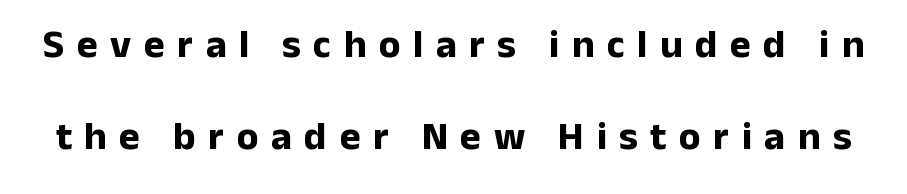
{"serif": "no", "italic": "no", "bold": "yes", "weight": "bold", "width": "normal", "stroke_contrast": "low", "x_height": "medium", "monospaced": "no", "underline": "no", "line_spacing": "loose", "line_spacing_ratio": 2.3, "letter_spacing": "wide", "letter_spacing_em": 0.31, "glyph_px": 40}
